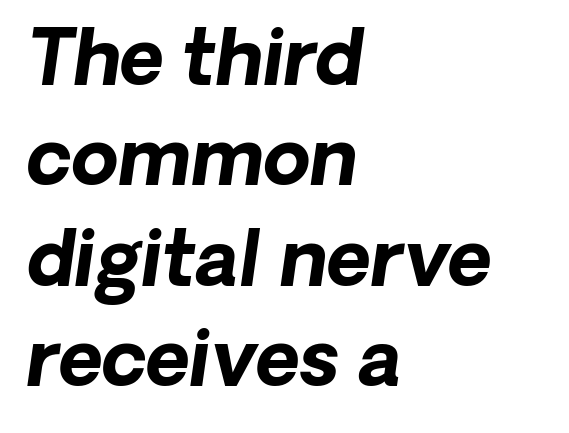
The image shows 76 px bold type, italic (leaning right); set left-aligned, normal line spacing (1.32x), normal letter spacing, not underlined; low stroke contrast and a medium x-height.
